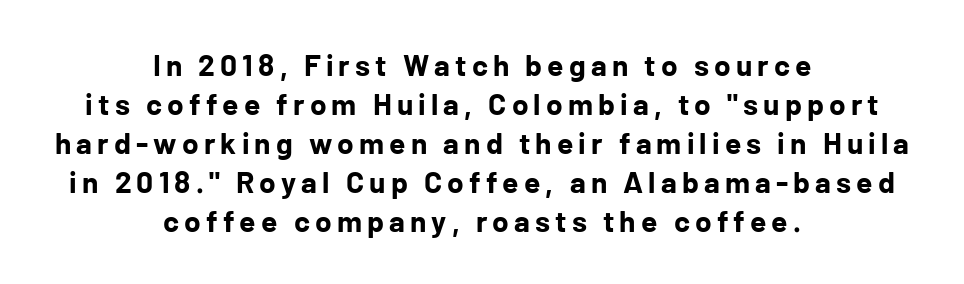
Q: Is the text bold? A: Yes.
Q: Is the text italic (slanted)? A: No, it is upright.
Q: Is the typeface a serif or a sans-serif typeface? A: Sans-serif.
Q: Is the text underlined? A: No.
Q: How is the paragraph aligned? A: Centered.
Q: Is the spacing between lines tight, normal or loose? A: Normal.
Q: Width (condensed, normal, or wide)? A: Normal.
Q: Stroke contrast? A: Low.
Q: x-height? A: Medium.
Q: Monospaced? A: No.
